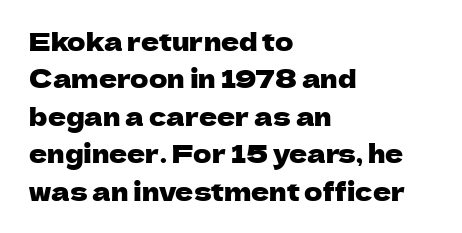
Q: Is the text italic (slanted)? A: No, it is upright.
Q: Is the text underlined? A: No.
Q: How is the paragraph aligned? A: Left-aligned.
Q: Is the spacing between letters normal or unusually wide? A: Normal.
Q: Is the spacing between lines tight, normal or loose? A: Normal.
